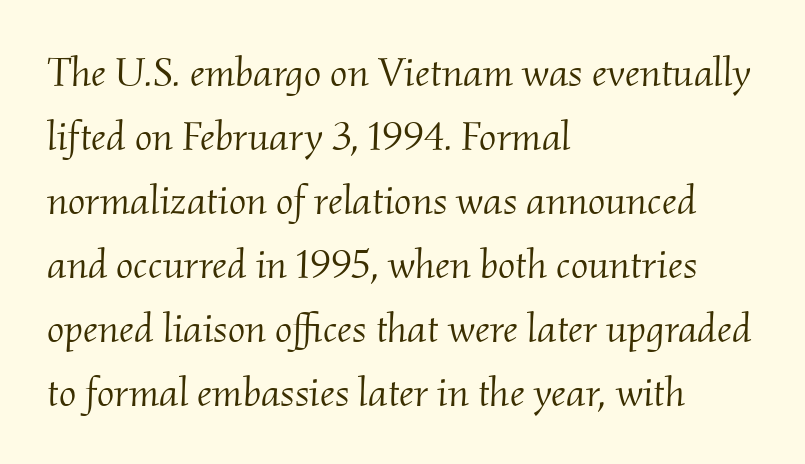
Q: Is the text bold? A: No.
Q: Is the text italic (slanted)? A: Yes, it leans right by about 2 degrees.
Q: Is the typeface a serif or a sans-serif typeface? A: Serif.
Q: Is the text underlined? A: No.
Q: How is the paragraph aligned? A: Left-aligned.
Q: Is the spacing between letters normal or unusually wide? A: Normal.
Q: Is the spacing between lines tight, normal or loose? A: Normal.
Q: Width (condensed, normal, or wide)? A: Normal.
Q: Stroke contrast? A: Medium.
Q: x-height? A: Small.
Q: Monospaced? A: No.
